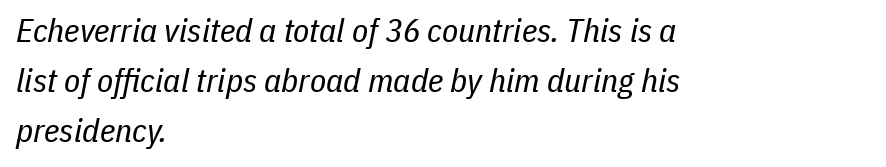
The image shows 33 px regular-weight, condensed type, italic (leaning right); set left-aligned, normal line spacing (1.52x), normal letter spacing, not underlined; low stroke contrast and a medium x-height.
